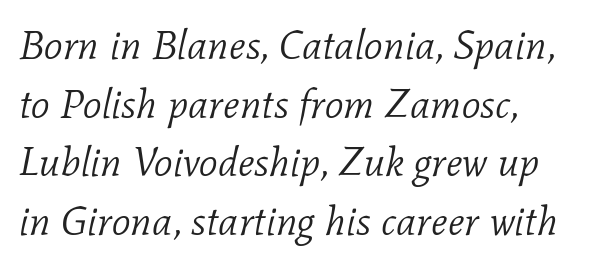
The image shows 41 px light serif type, italic (leaning right); set left-aligned, normal line spacing (1.43x), normal letter spacing, not underlined; low stroke contrast and a medium x-height.
